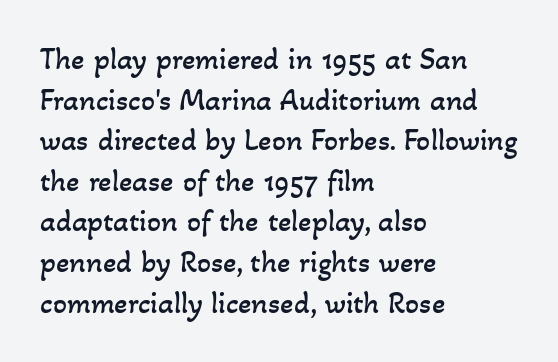
Spacing verdict: proportional, widths tailored to each character. Stroke mass is kept to a normal reading level or below. The baseline area is clear. Horizontally, the lines are justified to the leading edge only.
